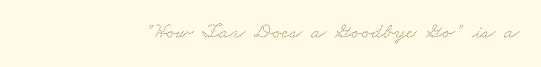
{"bold": "no", "underline": "no", "letter_spacing": "normal", "letter_spacing_em": 0.0, "glyph_px": 22}
